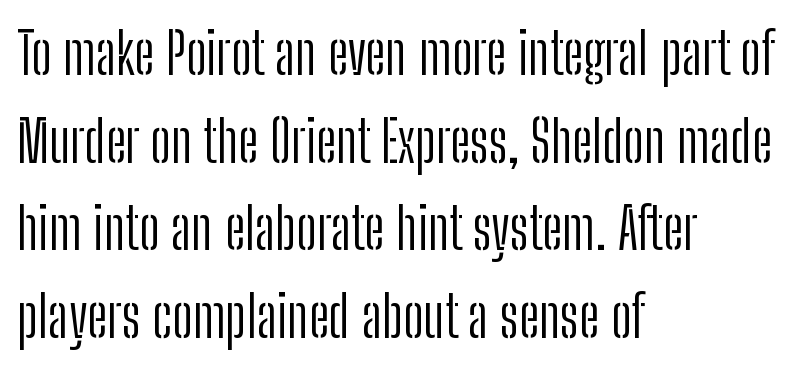
The image shows 58 px light, condensed sans-serif type, upright; set left-aligned, normal line spacing (1.51x), normal letter spacing, not underlined; low stroke contrast and a medium x-height.
